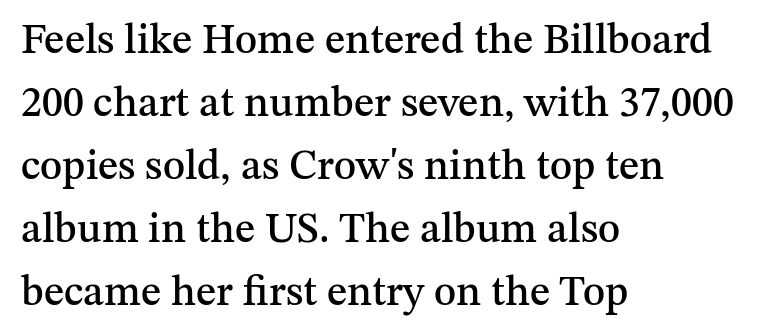
Q: Is the text italic (slanted)? A: No, it is upright.
Q: Is the typeface a serif or a sans-serif typeface? A: Serif.
Q: Is the text underlined? A: No.
Q: How is the paragraph aligned? A: Left-aligned.
Q: Is the spacing between letters normal or unusually wide? A: Normal.
Q: Is the spacing between lines tight, normal or loose? A: Normal.
Q: Width (condensed, normal, or wide)? A: Normal.
Q: Stroke contrast? A: Medium.
Q: x-height? A: Medium.
Q: Monospaced? A: No.
